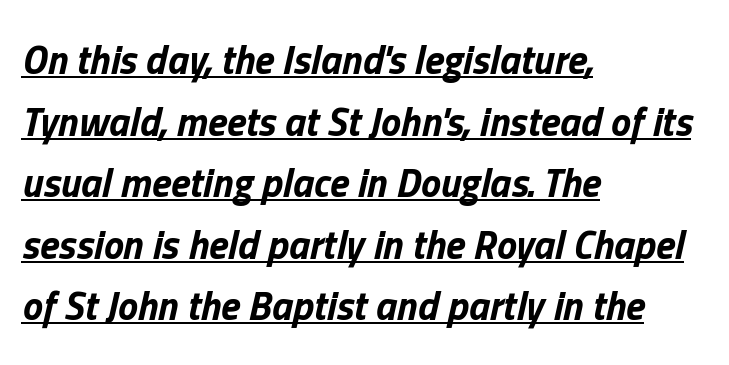
Q: Is the text bold? A: Yes.
Q: Is the text italic (slanted)? A: Yes, it leans right by about 13 degrees.
Q: Is the text underlined? A: Yes.
Q: How is the paragraph aligned? A: Left-aligned.
Q: Is the spacing between letters normal or unusually wide? A: Normal.
Q: Is the spacing between lines tight, normal or loose? A: Normal.
Q: Width (condensed, normal, or wide)? A: Normal.
Q: Stroke contrast? A: Low.
Q: x-height? A: Medium.
Q: Monospaced? A: No.
